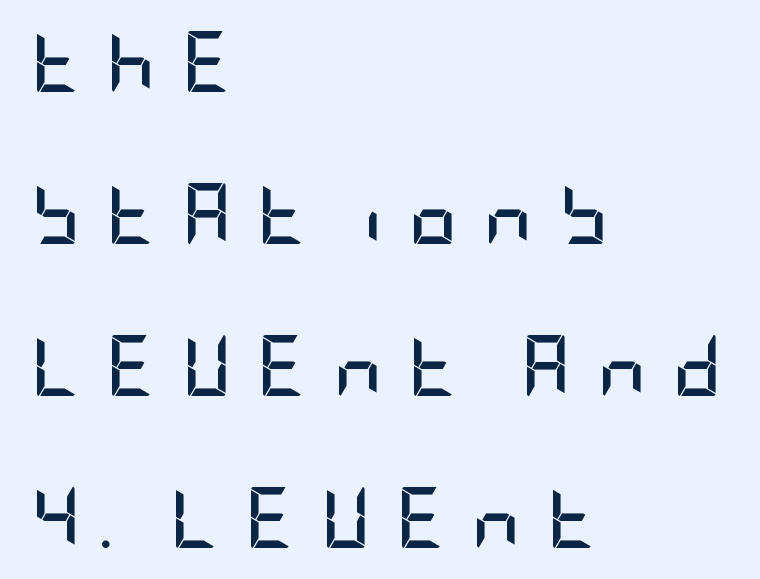
{"serif": "no", "italic": "no", "bold": "yes", "weight": "semibold", "width": "condensed", "stroke_contrast": "low", "x_height": "large", "underline": "no", "align": "left", "line_spacing": "loose", "line_spacing_ratio": 2.49, "letter_spacing": "wide", "letter_spacing_em": 0.42, "glyph_px": 61}
